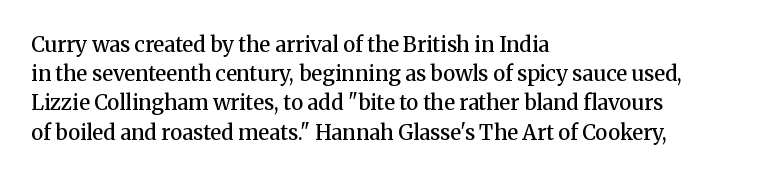
Q: Is the text bold? A: Semi-bold.
Q: Is the text italic (slanted)? A: No, it is upright.
Q: Is the text underlined? A: No.
Q: How is the paragraph aligned? A: Left-aligned.
Q: Is the spacing between letters normal or unusually wide? A: Normal.
Q: Is the spacing between lines tight, normal or loose? A: Normal.
